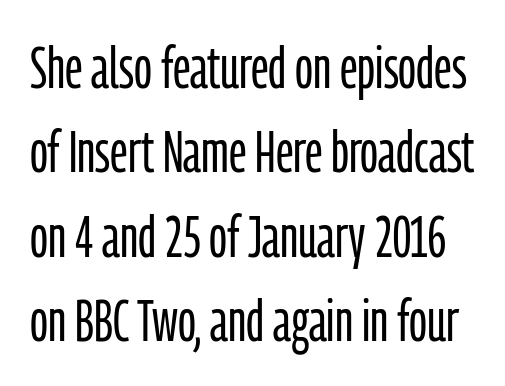
Q: Is the text bold? A: No.
Q: Is the text italic (slanted)? A: No, it is upright.
Q: Is the typeface a serif or a sans-serif typeface? A: Sans-serif.
Q: Is the text underlined? A: No.
Q: Is the spacing between letters normal or unusually wide? A: Normal.
Q: Is the spacing between lines tight, normal or loose? A: Normal.
Q: Width (condensed, normal, or wide)? A: Condensed.
Q: Stroke contrast? A: Low.
Q: x-height? A: Medium.
Q: Monospaced? A: No.
